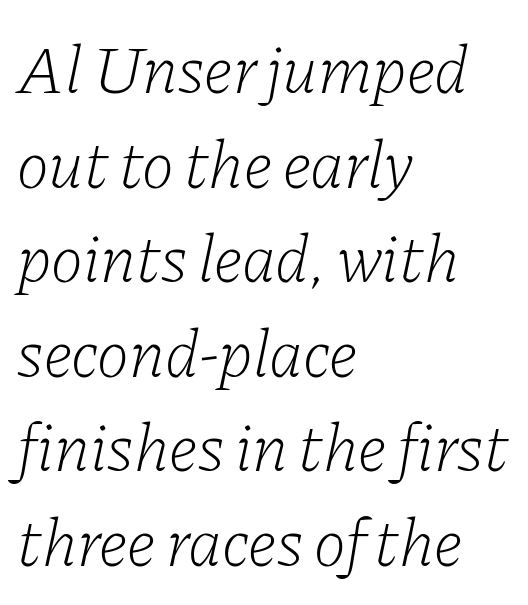
{"serif": "yes", "italic": "yes", "lean": "right", "slant_degrees": 11, "bold": "no", "weight": "light", "width": "normal", "stroke_contrast": "low", "x_height": "medium", "monospaced": "no", "underline": "no", "align": "left", "line_spacing": "normal", "line_spacing_ratio": 1.39, "letter_spacing": "normal", "letter_spacing_em": 0.0, "glyph_px": 68}
